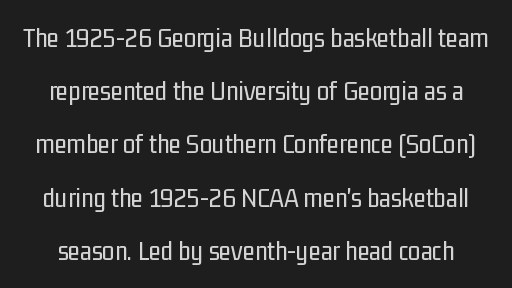
{"serif": "no", "italic": "no", "bold": "no", "weight": "regular", "width": "condensed", "stroke_contrast": "low", "x_height": "medium", "monospaced": "no", "underline": "no", "line_spacing": "loose", "line_spacing_ratio": 1.9, "letter_spacing": "normal", "letter_spacing_em": 0.0, "glyph_px": 28}
